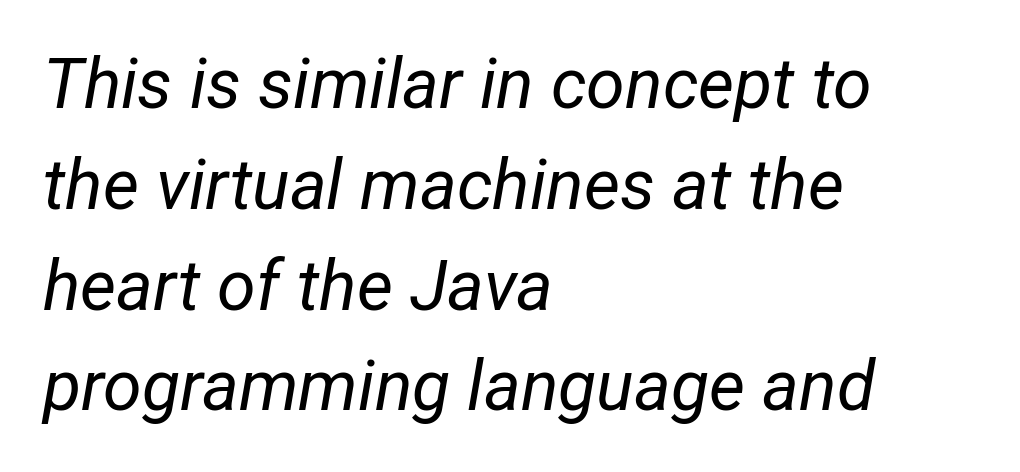
Q: Is the text bold? A: No.
Q: Is the text italic (slanted)? A: Yes, it leans right by about 12 degrees.
Q: Is the text underlined? A: No.
Q: How is the paragraph aligned? A: Left-aligned.
Q: Is the spacing between letters normal or unusually wide? A: Normal.
Q: Is the spacing between lines tight, normal or loose? A: Normal.
Q: Width (condensed, normal, or wide)? A: Condensed.
Q: Stroke contrast? A: Low.
Q: x-height? A: Medium.
Q: Monospaced? A: No.
